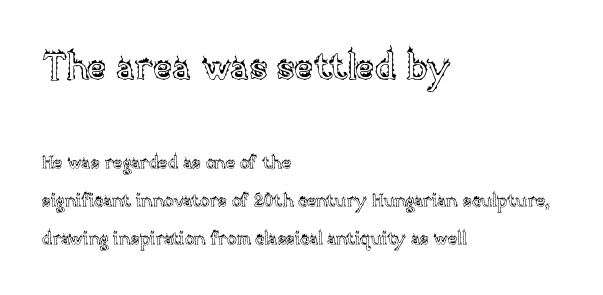
{"italic": "no", "width": "normal", "x_height": "large", "monospaced": "no", "underline": "no", "align": "left", "line_spacing": "loose", "line_spacing_ratio": 2.12, "letter_spacing": "normal", "letter_spacing_em": 0.0, "larger_block": "first", "size_ratio": 2.06, "glyph_px": 37}
